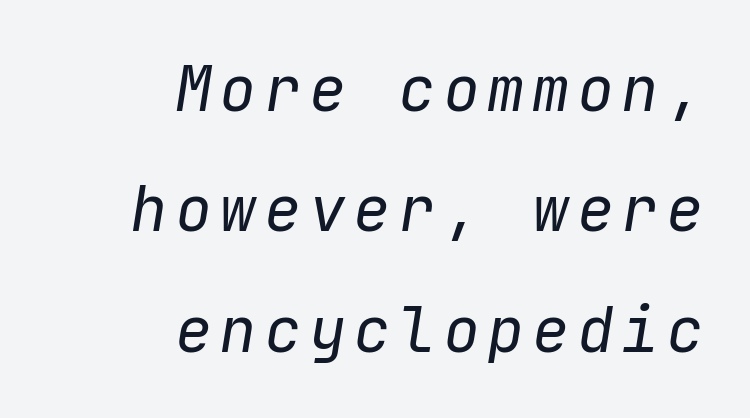
These lines are rendered in a fixed-pitch font. The rendering anchors every line to the right-hand side. Heft: none added — not bold. The passage shown is not underscored anywhere.
